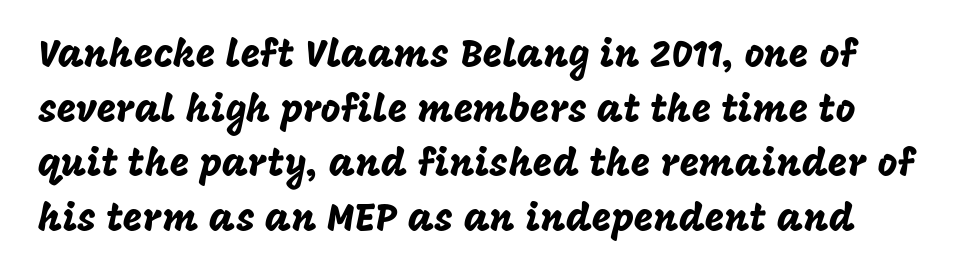
{"serif": "no", "width": "normal", "stroke_contrast": "low", "x_height": "large", "monospaced": "no", "underline": "no", "line_spacing": "normal", "line_spacing_ratio": 1.44, "letter_spacing": "normal", "letter_spacing_em": 0.0, "glyph_px": 38}
